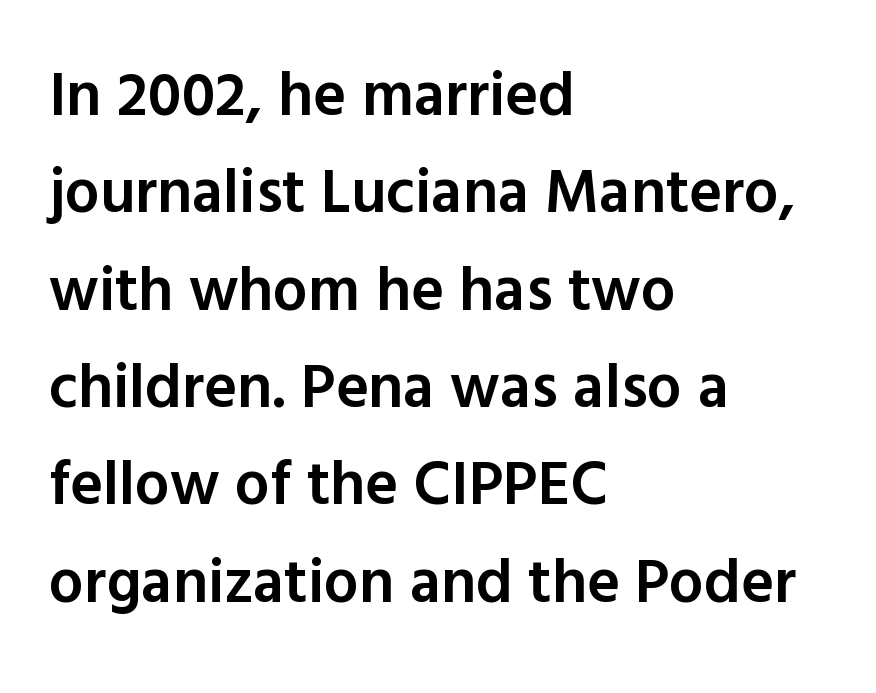
Weight: semibold (demi). Here the glyphs are tracked normally, forming tight word shapes. Do the characters align in a grid? No, the font is proportional. This sample uses a sans-serif face. Whoever set this chose a conventional vertical rhythm. This sample uses an upright cut, with every glyph sitting square on the baseline.
